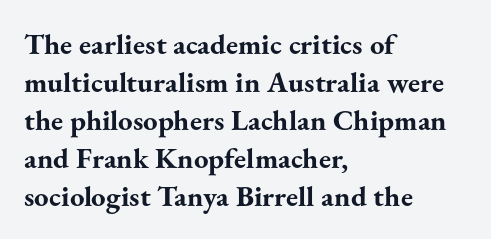
{"serif": "yes", "italic": "no", "bold": "yes", "weight": "bold", "width": "normal", "stroke_contrast": "medium", "x_height": "small", "monospaced": "no", "underline": "no", "align": "left", "line_spacing": "normal", "line_spacing_ratio": 1.31, "letter_spacing": "normal", "letter_spacing_em": 0.0, "glyph_px": 29}
